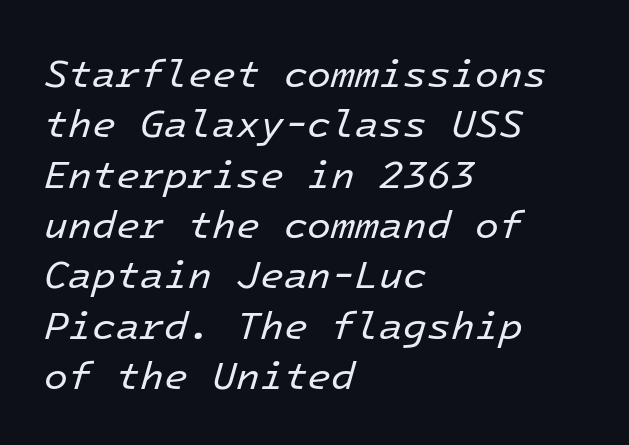
The image shows 39 px regular-weight type, italic (leaning right), monospaced; set left-aligned, normal line spacing (1.29x), normal letter spacing, not underlined; low stroke contrast and a medium x-height.
